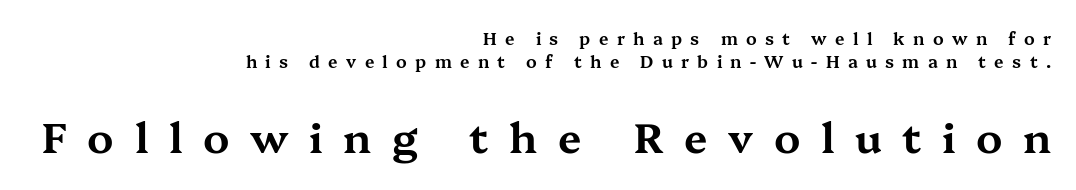
Q: Is the text italic (slanted)? A: No, it is upright.
Q: Is the typeface a serif or a sans-serif typeface? A: Serif.
Q: Is the text underlined? A: No.
Q: How is the paragraph aligned? A: Right-aligned.
Q: Is the spacing between letters normal or unusually wide? A: Unusually wide.
Q: Is the spacing between lines tight, normal or loose? A: Normal.
Q: Which block of text is set in a larger size, the first (top) or the second (bottom)? A: The second (bottom) one.
Q: Width (condensed, normal, or wide)? A: Wide.
Q: Stroke contrast? A: Medium.
Q: x-height? A: Medium.
Q: Monospaced? A: No.
